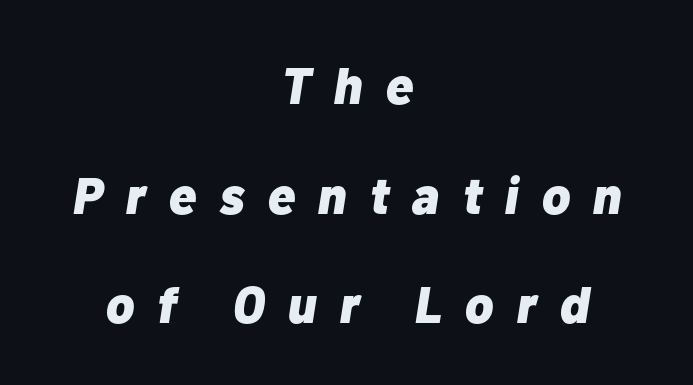
{"italic": "yes", "lean": "right", "slant_degrees": 10, "bold": "yes", "weight": "heavy", "width": "normal", "stroke_contrast": "low", "x_height": "medium", "monospaced": "no", "underline": "no", "align": "center", "line_spacing": "loose", "line_spacing_ratio": 2.15, "letter_spacing": "wide", "letter_spacing_em": 0.45, "glyph_px": 51}
